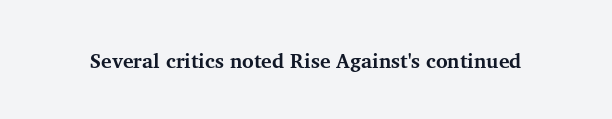
{"italic": "no", "bold": "yes", "underline": "no", "letter_spacing": "normal", "letter_spacing_em": 0.0, "glyph_px": 20}
